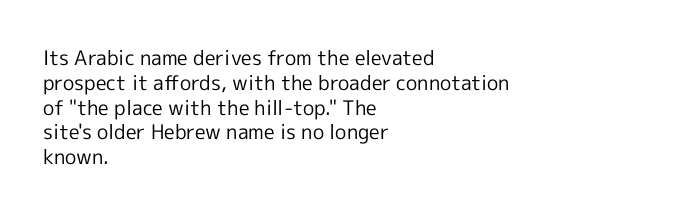
Each stroke keeps to a modest, everyday thickness or less. The type is set solid horizontally, with unmodified tracking. Italic: no, the glyphs are upright roman. In CSS terms this would be text-align: left.
